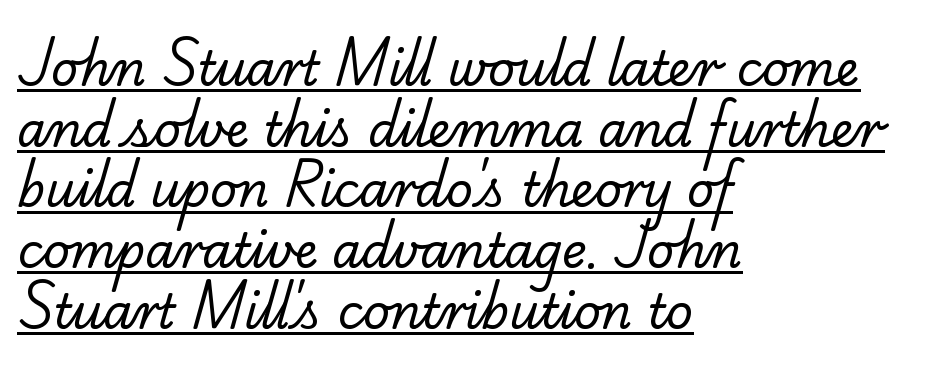
{"bold": "no", "weight": "regular", "width": "normal", "stroke_contrast": "low", "x_height": "small", "monospaced": "no", "underline": "yes", "align": "left", "line_spacing": "normal", "line_spacing_ratio": 1.29, "letter_spacing": "normal", "letter_spacing_em": 0.0, "glyph_px": 47}
